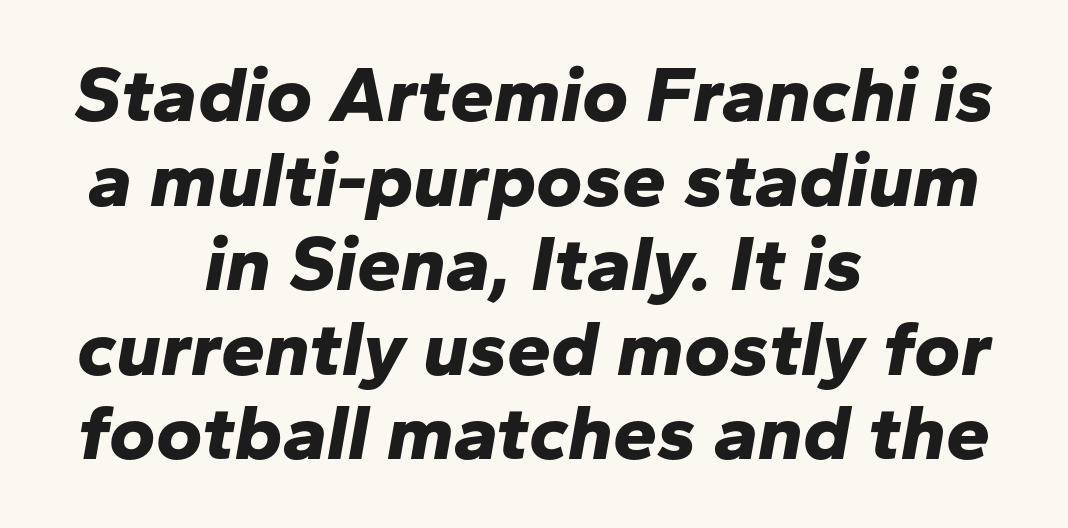
{"italic": "yes", "lean": "right", "slant_degrees": 10, "bold": "yes", "weight": "bold", "width": "normal", "stroke_contrast": "low", "x_height": "medium", "monospaced": "no", "underline": "no", "align": "center", "line_spacing": "tight", "line_spacing_ratio": 1.07, "letter_spacing": "normal", "letter_spacing_em": 0.0, "glyph_px": 79}
